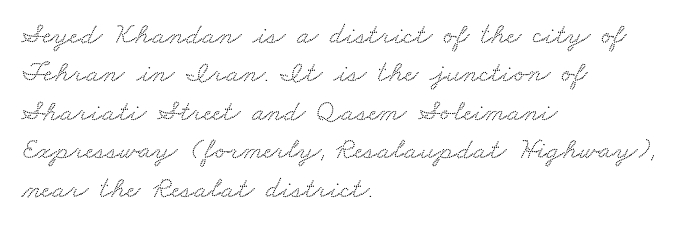
Q: Is the typeface a serif or a sans-serif typeface? A: Serif.
Q: Is the text underlined? A: No.
Q: How is the paragraph aligned? A: Left-aligned.
Q: Is the spacing between letters normal or unusually wide? A: Normal.
Q: Is the spacing between lines tight, normal or loose? A: Normal.
Q: Width (condensed, normal, or wide)? A: Wide.
Q: Stroke contrast? A: Low.
Q: x-height? A: Small.
Q: Monospaced? A: No.
